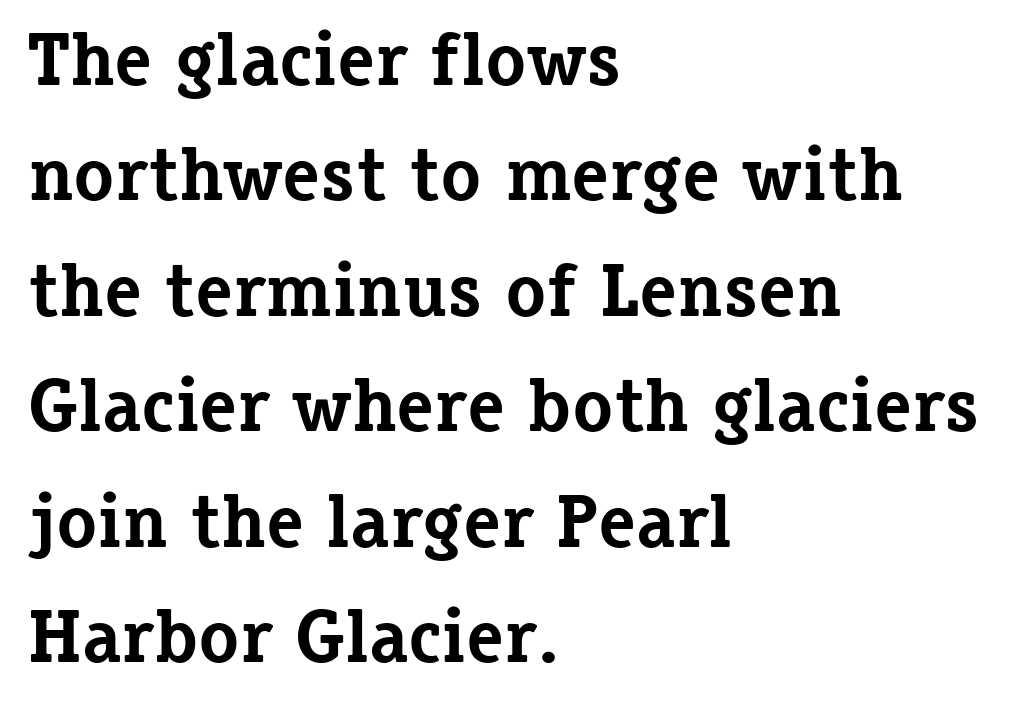
The image shows 75 px bold serif type, upright; set left-aligned, normal line spacing (1.54x), normal letter spacing, not underlined; low stroke contrast and a medium x-height.
